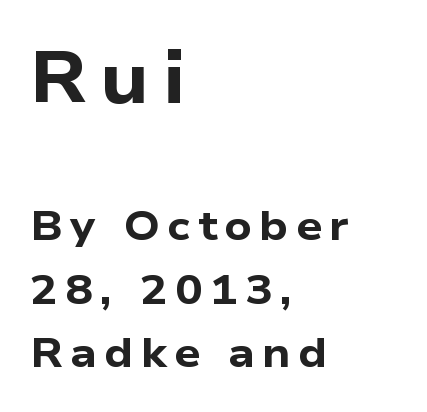
{"serif": "no", "bold": "yes", "weight": "bold", "width": "wide", "stroke_contrast": "low", "x_height": "medium", "monospaced": "no", "underline": "no", "align": "left", "line_spacing": "normal", "line_spacing_ratio": 1.54, "larger_block": "first", "size_ratio": 1.76, "glyph_px": 72}
